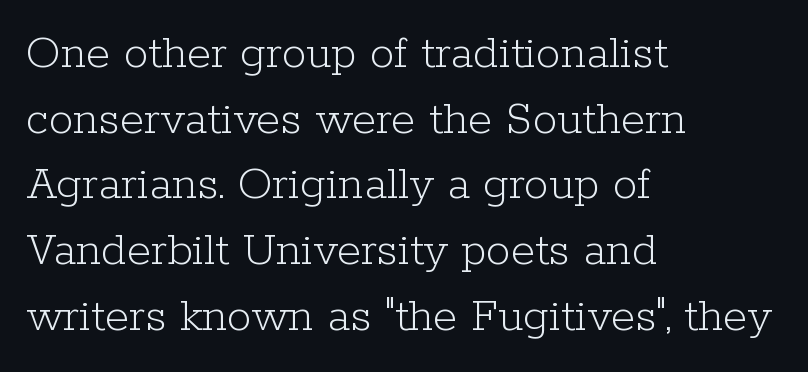
The image shows 49 px light serif type, upright; set left-aligned, normal line spacing (1.34x), normal letter spacing, not underlined; low stroke contrast and a medium x-height.
